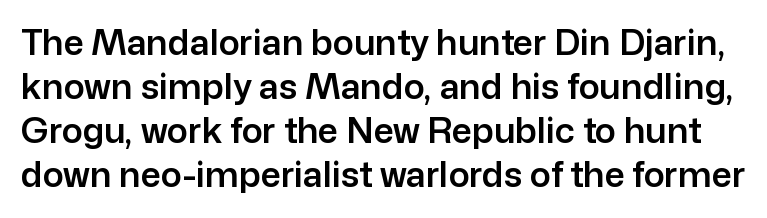
The letters carry no serifs — their stems end cleanly without finishing strokes. A typesetter would call this zero additional tracking. Spacing verdict: proportional, widths tailored to each character. Words float on clear page, feet unadorned. Posture: straight, roman, zero tilt.
